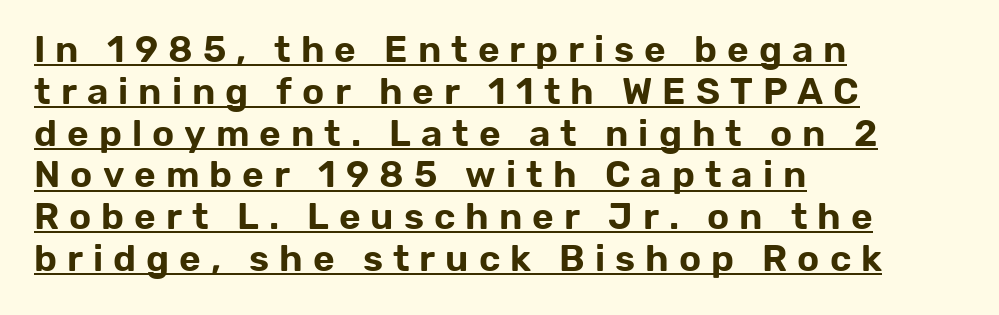
The specimen includes a rule beneath the text block's lines. Very little white space separates one row of letters from the next. You could not count columns in this text — the font is proportionally spaced. Someone cranked the tracking dial way up on this one. Characters remain perfectly vertical along every line. Classification — sans serif.
